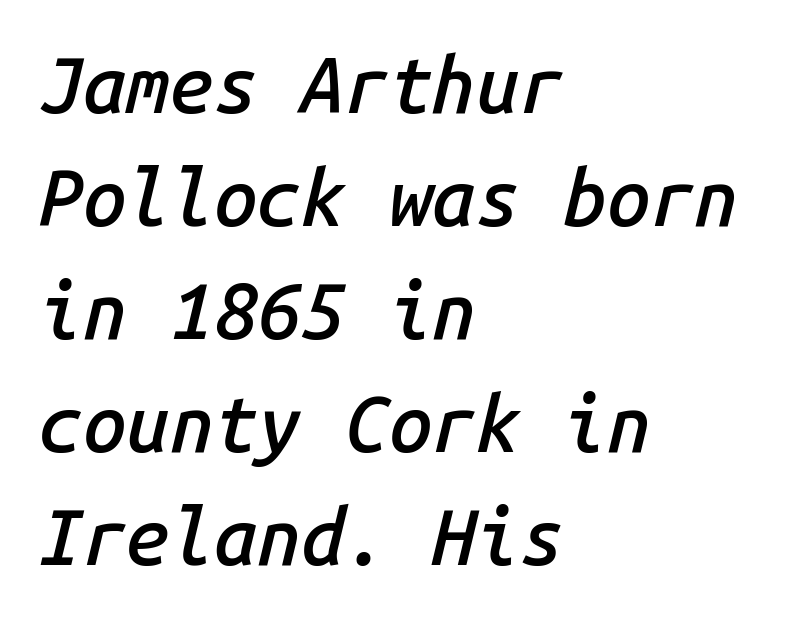
{"italic": "yes", "lean": "right", "slant_degrees": 14, "bold": "semi", "weight": "semibold", "width": "normal", "stroke_contrast": "low", "x_height": "medium", "monospaced": "yes", "underline": "no", "align": "left", "line_spacing": "normal", "line_spacing_ratio": 1.45, "letter_spacing": "normal", "letter_spacing_em": 0.0, "glyph_px": 78}
